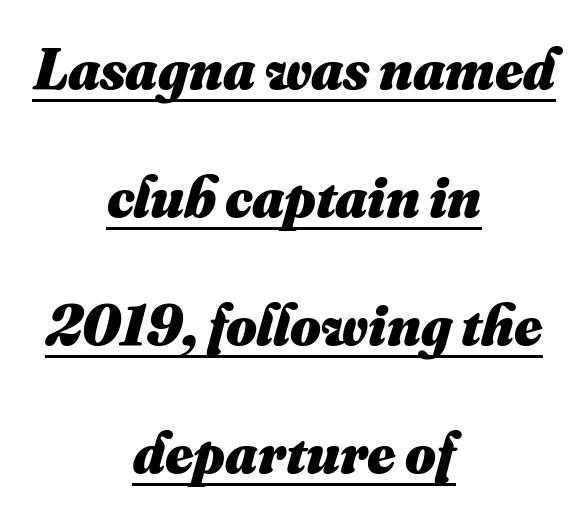
{"bold": "yes", "weight": "heavy", "width": "normal", "stroke_contrast": "medium", "x_height": "small", "monospaced": "no", "underline": "yes", "align": "center", "line_spacing": "loose", "line_spacing_ratio": 2.17, "letter_spacing": "normal", "letter_spacing_em": 0.0, "glyph_px": 59}
